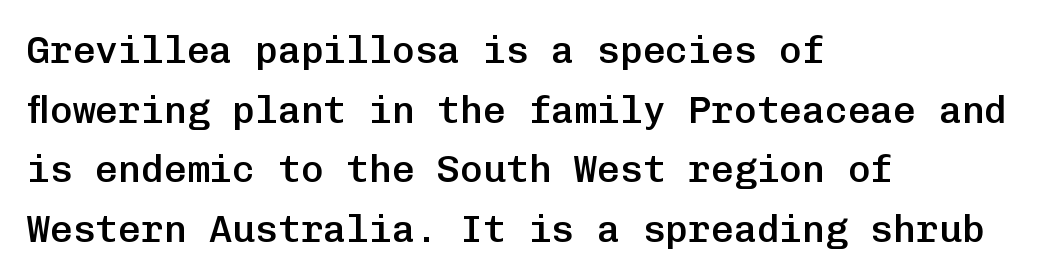
{"serif": "no", "italic": "no", "bold": "semi", "weight": "semibold", "width": "normal", "stroke_contrast": "low", "x_height": "medium", "monospaced": "yes", "underline": "no", "align": "left", "line_spacing": "normal", "line_spacing_ratio": 1.57, "letter_spacing": "normal", "letter_spacing_em": 0.0, "glyph_px": 38}
